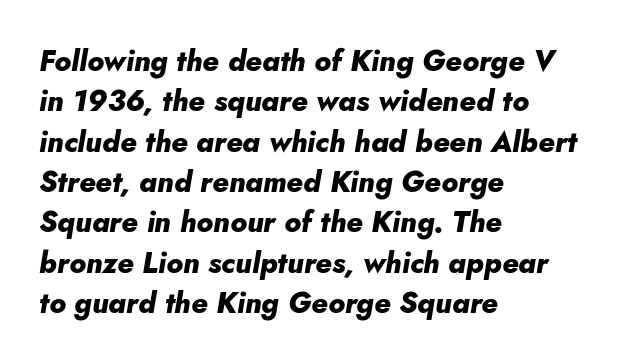
{"italic": "yes", "lean": "right", "slant_degrees": 10, "bold": "yes", "weight": "heavy", "width": "normal", "stroke_contrast": "low", "x_height": "small", "monospaced": "no", "underline": "no", "align": "left", "line_spacing": "normal", "line_spacing_ratio": 1.39, "letter_spacing": "normal", "letter_spacing_em": 0.0, "glyph_px": 29}
